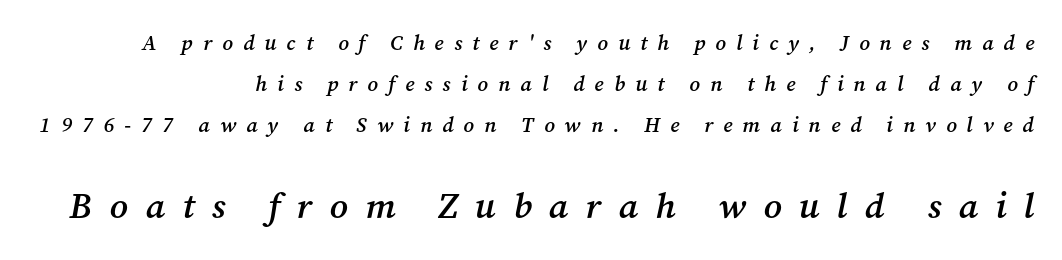
The image shows 36 px semibold serif type, italic (leaning right); set right-aligned, loose line spacing (1.96x), unusually wide letter spacing (+0.48 em), not underlined; the second (bottom) block is 1.71x larger; medium stroke contrast and a medium x-height.
